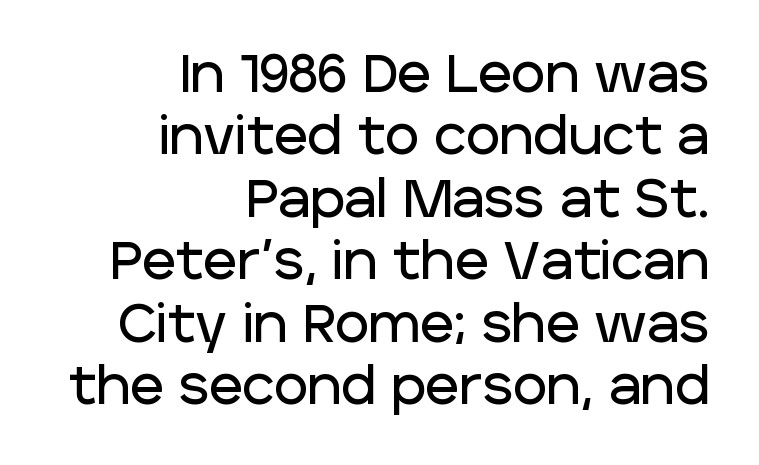
Q: Is the text italic (slanted)? A: No, it is upright.
Q: Is the typeface a serif or a sans-serif typeface? A: Sans-serif.
Q: Is the text underlined? A: No.
Q: How is the paragraph aligned? A: Right-aligned.
Q: Is the spacing between letters normal or unusually wide? A: Normal.
Q: Width (condensed, normal, or wide)? A: Normal.
Q: Stroke contrast? A: Low.
Q: x-height? A: Large.
Q: Monospaced? A: No.
